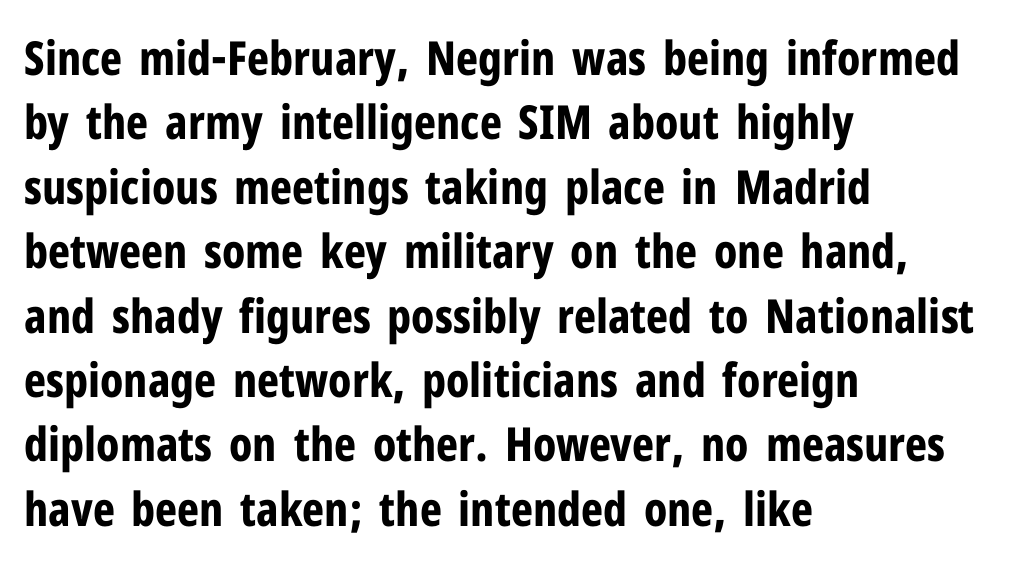
Q: Is the text bold? A: Yes.
Q: Is the text italic (slanted)? A: No, it is upright.
Q: Is the typeface a serif or a sans-serif typeface? A: Sans-serif.
Q: Is the text underlined? A: No.
Q: How is the paragraph aligned? A: Left-aligned.
Q: Is the spacing between letters normal or unusually wide? A: Normal.
Q: Is the spacing between lines tight, normal or loose? A: Normal.
Q: Width (condensed, normal, or wide)? A: Condensed.
Q: Stroke contrast? A: Low.
Q: x-height? A: Medium.
Q: Monospaced? A: No.
